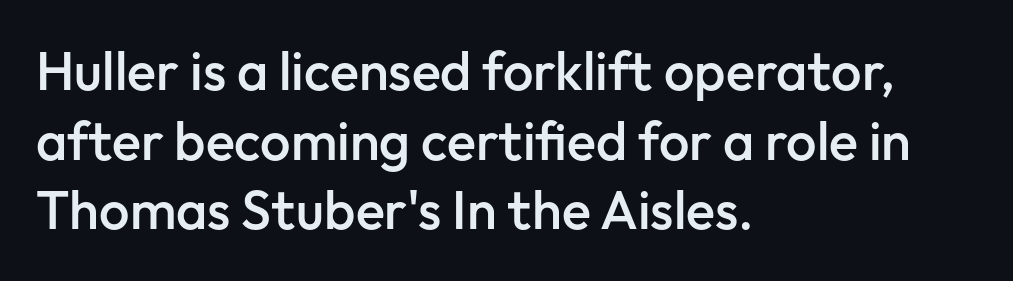
The image shows 54 px semibold sans-serif type, upright; set left-aligned, normal line spacing (1.29x), normal letter spacing, not underlined; low stroke contrast and a medium x-height.
